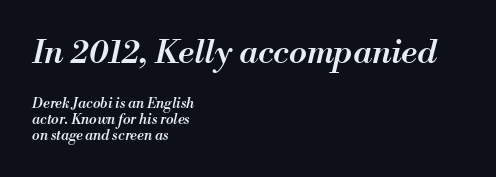
Is this a fixed-width face? No — the glyphs have proportional, varying widths. Size contrast runs from large at the top to small at the bottom. What stands out about the letter spacing? Nothing — it is the standard amount. The leading is snug, giving the passage a crowded texture.
